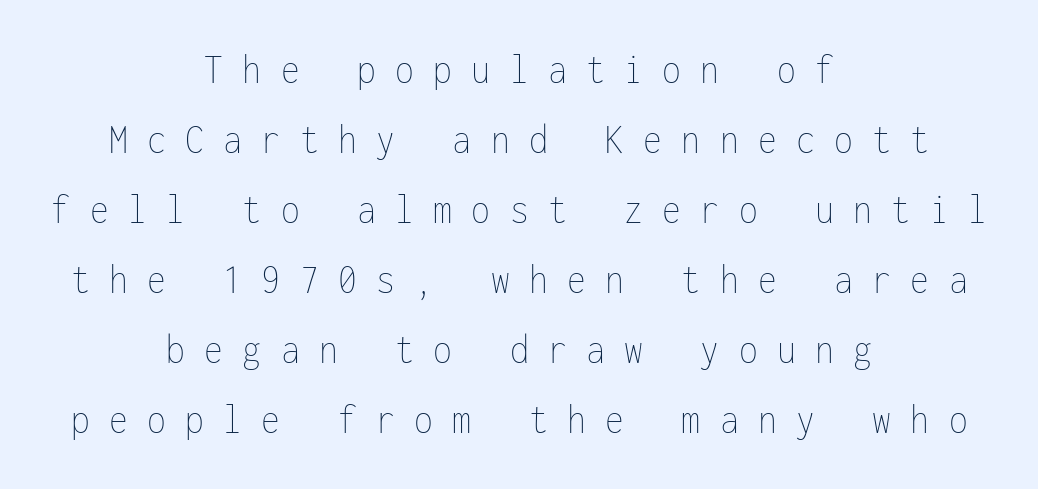
Q: Is the text bold? A: No.
Q: Is the text italic (slanted)? A: No, it is upright.
Q: Is the text underlined? A: No.
Q: How is the paragraph aligned? A: Centered.
Q: Is the spacing between letters normal or unusually wide? A: Unusually wide.
Q: Is the spacing between lines tight, normal or loose? A: Normal.
Q: Width (condensed, normal, or wide)? A: Condensed.
Q: Stroke contrast? A: Low.
Q: x-height? A: Medium.
Q: Monospaced? A: Yes.
